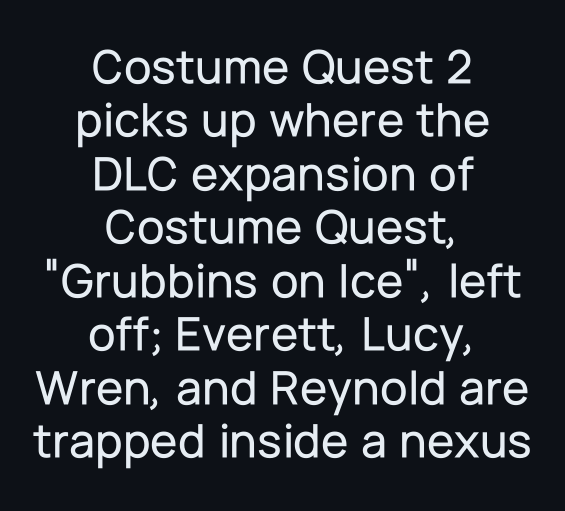
Q: Is the text italic (slanted)? A: No, it is upright.
Q: Is the typeface a serif or a sans-serif typeface? A: Sans-serif.
Q: Is the text underlined? A: No.
Q: How is the paragraph aligned? A: Centered.
Q: Is the spacing between letters normal or unusually wide? A: Normal.
Q: Is the spacing between lines tight, normal or loose? A: Tight.
Q: Width (condensed, normal, or wide)? A: Normal.
Q: Stroke contrast? A: Low.
Q: x-height? A: Medium.
Q: Monospaced? A: No.
